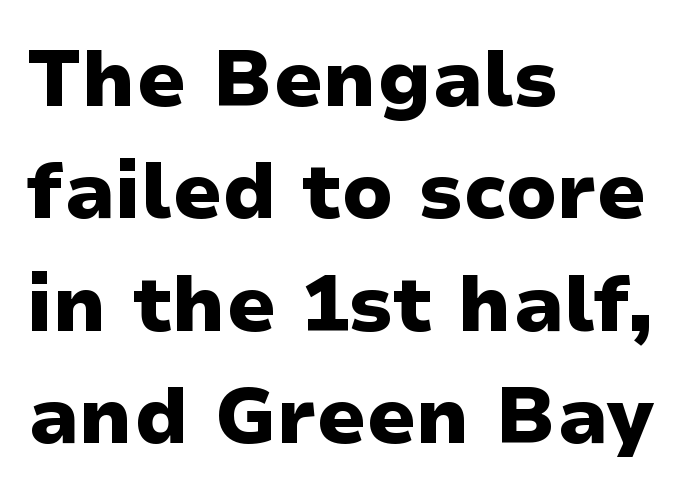
{"serif": "no", "italic": "no", "bold": "yes", "weight": "heavy", "width": "wide", "stroke_contrast": "low", "x_height": "medium", "monospaced": "no", "underline": "no", "align": "left", "line_spacing": "normal", "line_spacing_ratio": 1.44, "letter_spacing": "normal", "letter_spacing_em": 0.0, "glyph_px": 78}
